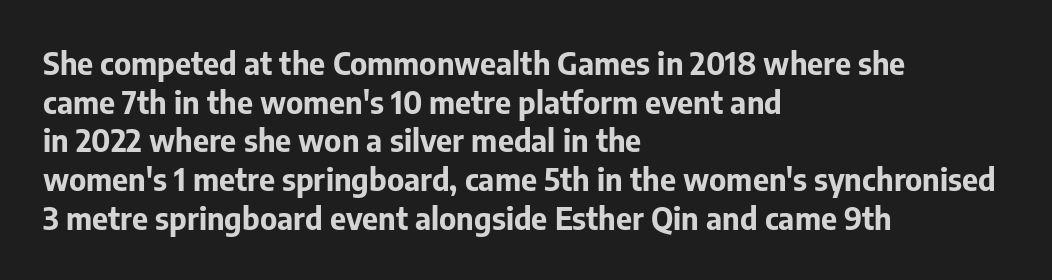
In CSS terms this would be text-align: left. A full-strength bold gives these letters their thick strokes. The rendering keeps characters at their native spacing. Stroke terminals: plain, sans-serif. Posture: straight, roman, zero tilt. Decoration check: the copy has no underline.
